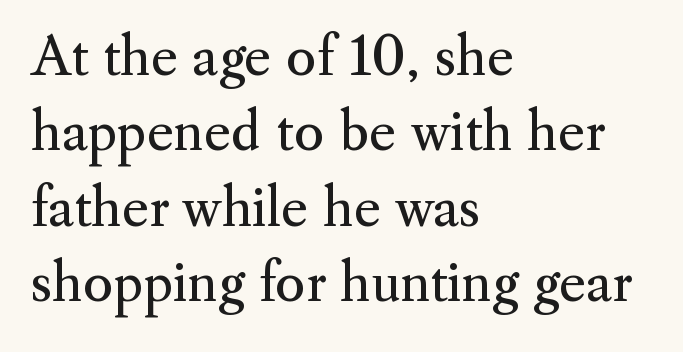
Q: Is the text bold? A: No.
Q: Is the text italic (slanted)? A: No, it is upright.
Q: Is the typeface a serif or a sans-serif typeface? A: Serif.
Q: Is the text underlined? A: No.
Q: How is the paragraph aligned? A: Left-aligned.
Q: Is the spacing between letters normal or unusually wide? A: Normal.
Q: Is the spacing between lines tight, normal or loose? A: Normal.
Q: Width (condensed, normal, or wide)? A: Normal.
Q: Stroke contrast? A: Medium.
Q: x-height? A: Small.
Q: Monospaced? A: No.
